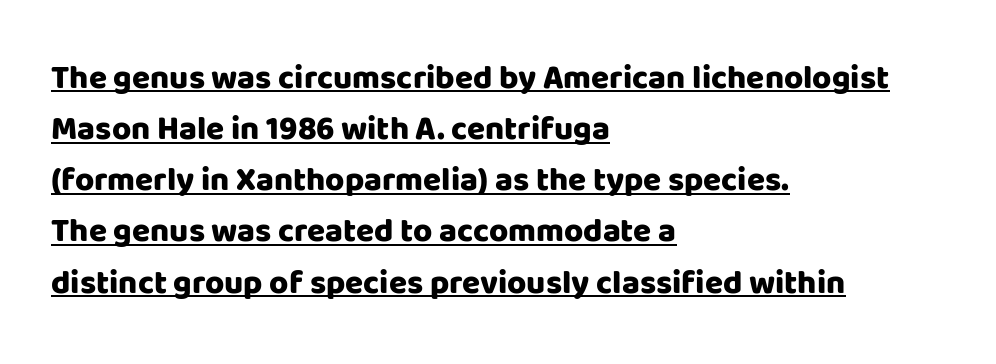
The image shows 33 px heavy sans-serif type, upright; set left-aligned, normal line spacing (1.55x), normal letter spacing, underlined; low stroke contrast and a large x-height.
